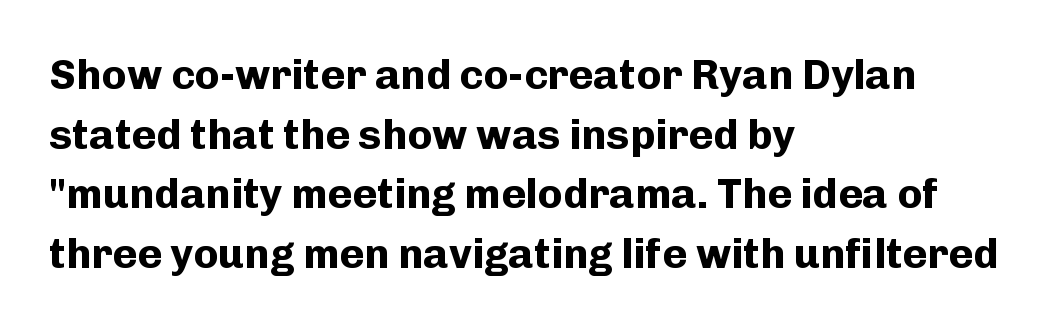
The image shows 42 px bold sans-serif type, upright; set left-aligned, normal line spacing (1.42x), normal letter spacing, not underlined; low stroke contrast and a medium x-height.
